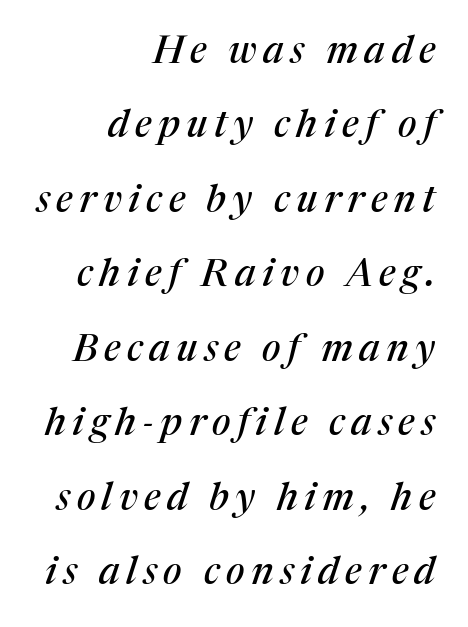
Q: Is the text italic (slanted)? A: Yes, it leans right by about 17 degrees.
Q: Is the typeface a serif or a sans-serif typeface? A: Serif.
Q: Is the text underlined? A: No.
Q: How is the paragraph aligned? A: Right-aligned.
Q: Is the spacing between lines tight, normal or loose? A: Loose.
Q: Width (condensed, normal, or wide)? A: Normal.
Q: Stroke contrast? A: Medium.
Q: x-height? A: Medium.
Q: Monospaced? A: No.
